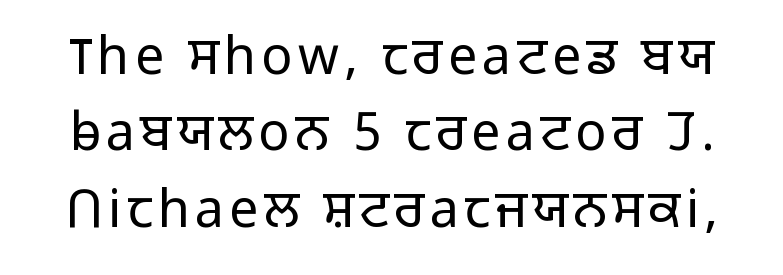
{"serif": "no", "italic": "no", "bold": "no", "weight": "light", "width": "normal", "stroke_contrast": "low", "x_height": "medium", "monospaced": "no", "underline": "no", "line_spacing": "normal", "line_spacing_ratio": 1.47, "glyph_px": 52}
